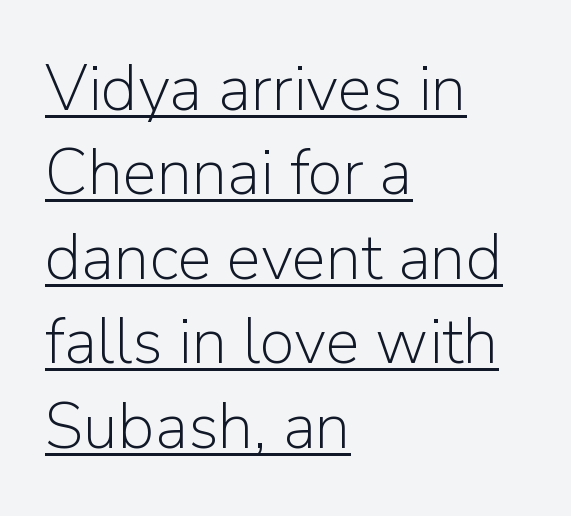
Q: Is the text bold? A: No.
Q: Is the text italic (slanted)? A: No, it is upright.
Q: Is the typeface a serif or a sans-serif typeface? A: Sans-serif.
Q: Is the text underlined? A: Yes.
Q: How is the paragraph aligned? A: Left-aligned.
Q: Is the spacing between letters normal or unusually wide? A: Normal.
Q: Is the spacing between lines tight, normal or loose? A: Normal.
Q: Width (condensed, normal, or wide)? A: Normal.
Q: Stroke contrast? A: Low.
Q: x-height? A: Medium.
Q: Monospaced? A: No.
